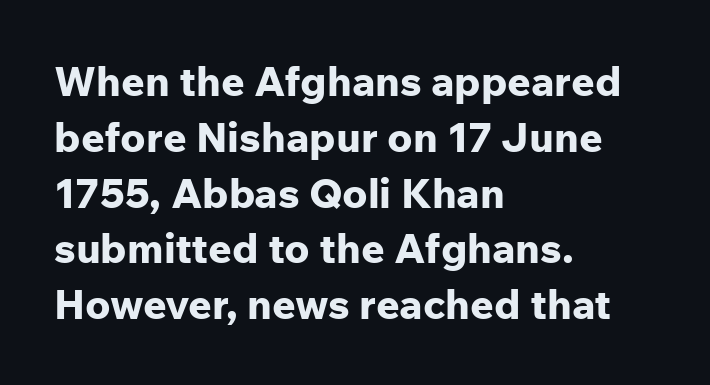
The image shows 41 px bold sans-serif type, upright; set left-aligned, normal line spacing (1.36x), normal letter spacing, not underlined; low stroke contrast and a medium x-height.
